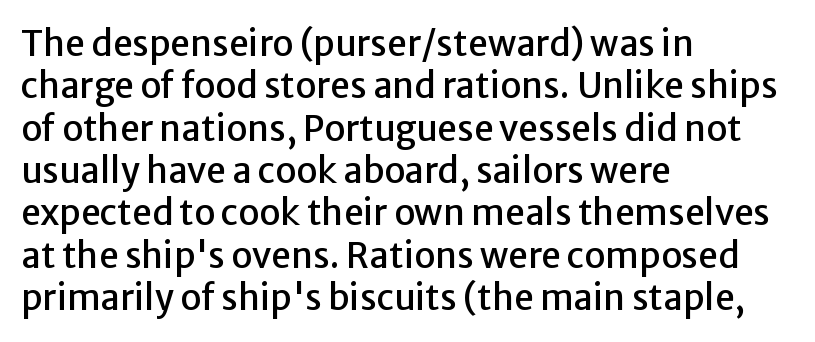
The image shows 35 px sans-serif type, upright; set left-aligned, line spacing 1.21x, normal letter spacing, not underlined; low stroke contrast and a medium x-height.
